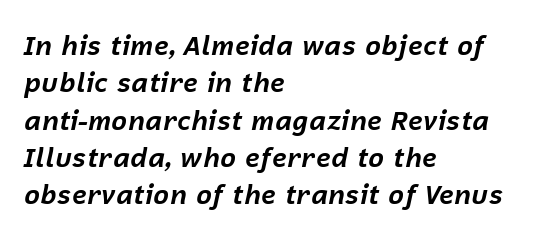
{"italic": "yes", "lean": "right", "slant_degrees": 12, "bold": "yes", "underline": "no", "align": "left", "line_spacing": "normal", "line_spacing_ratio": 1.38, "letter_spacing": "normal", "letter_spacing_em": 0.0, "glyph_px": 27}
